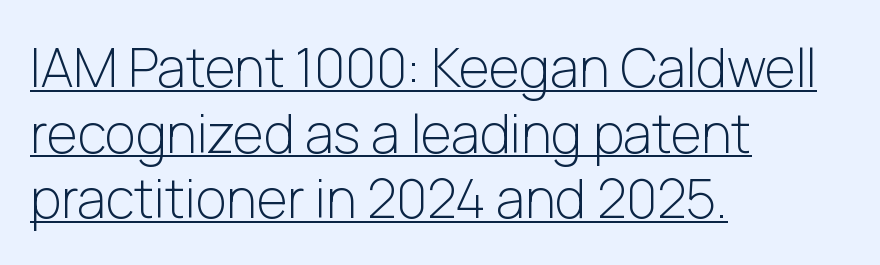
Q: Is the text bold? A: No.
Q: Is the text italic (slanted)? A: No, it is upright.
Q: Is the typeface a serif or a sans-serif typeface? A: Sans-serif.
Q: Is the text underlined? A: Yes.
Q: How is the paragraph aligned? A: Left-aligned.
Q: Is the spacing between letters normal or unusually wide? A: Normal.
Q: Width (condensed, normal, or wide)? A: Normal.
Q: Stroke contrast? A: Low.
Q: x-height? A: Medium.
Q: Monospaced? A: No.
